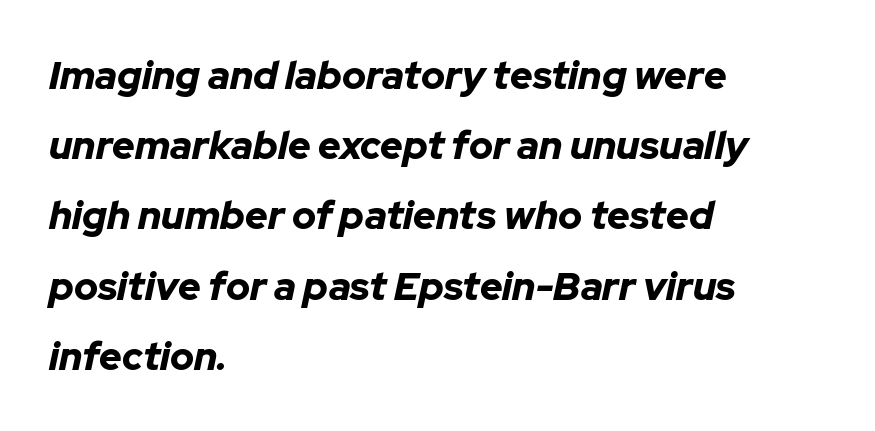
Q: Is the text bold? A: Yes.
Q: Is the text italic (slanted)? A: Yes, it leans right by about 12 degrees.
Q: Is the text underlined? A: No.
Q: How is the paragraph aligned? A: Left-aligned.
Q: Is the spacing between letters normal or unusually wide? A: Normal.
Q: Width (condensed, normal, or wide)? A: Normal.
Q: Stroke contrast? A: Low.
Q: x-height? A: Medium.
Q: Monospaced? A: No.
